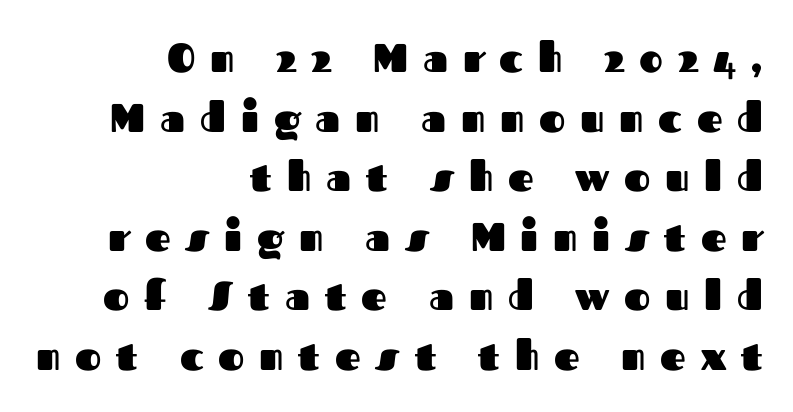
Q: Is the text bold? A: Yes.
Q: Is the text italic (slanted)? A: No, it is upright.
Q: Is the typeface a serif or a sans-serif typeface? A: Sans-serif.
Q: Is the text underlined? A: No.
Q: How is the paragraph aligned? A: Right-aligned.
Q: Is the spacing between letters normal or unusually wide? A: Unusually wide.
Q: Is the spacing between lines tight, normal or loose? A: Normal.
Q: Width (condensed, normal, or wide)? A: Normal.
Q: Stroke contrast? A: Medium.
Q: x-height? A: Medium.
Q: Monospaced? A: No.
